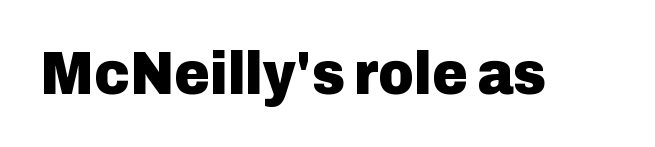
The image shows 61 px heavy sans-serif type, upright; set normal letter spacing, not underlined; low stroke contrast and a medium x-height.
